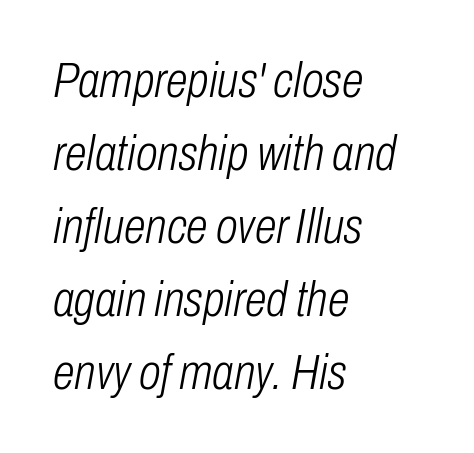
Q: Is the text bold? A: No.
Q: Is the text italic (slanted)? A: Yes, it leans right by about 10 degrees.
Q: Is the text underlined? A: No.
Q: How is the paragraph aligned? A: Left-aligned.
Q: Is the spacing between letters normal or unusually wide? A: Normal.
Q: Is the spacing between lines tight, normal or loose? A: Normal.
Q: Width (condensed, normal, or wide)? A: Condensed.
Q: Stroke contrast? A: Low.
Q: x-height? A: Medium.
Q: Monospaced? A: No.
